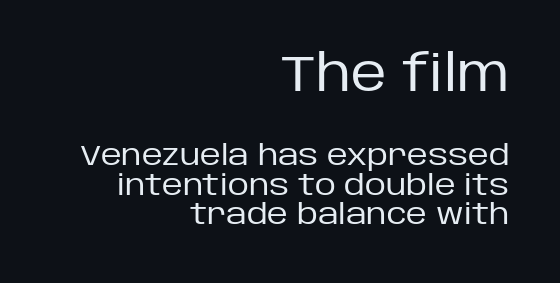
Q: Is the text bold? A: No.
Q: Is the text italic (slanted)? A: No, it is upright.
Q: Is the typeface a serif or a sans-serif typeface? A: Sans-serif.
Q: Is the text underlined? A: No.
Q: How is the paragraph aligned? A: Right-aligned.
Q: Is the spacing between letters normal or unusually wide? A: Normal.
Q: Is the spacing between lines tight, normal or loose? A: Tight.
Q: Which block of text is set in a larger size, the first (top) or the second (bottom)? A: The first (top) one.
Q: Width (condensed, normal, or wide)? A: Normal.
Q: Stroke contrast? A: Low.
Q: x-height? A: Large.
Q: Monospaced? A: No.
